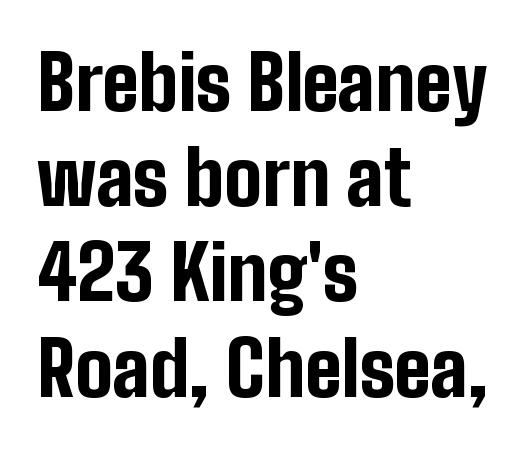
Compared with typical paragraphs, the rows here are spaced about the same. Heft: maximum for text — a bold. The passage shown is typed in a proportional face where columns would drift. Rule under the text: the space is simply empty. The paragraph shown leans on its left margin.
